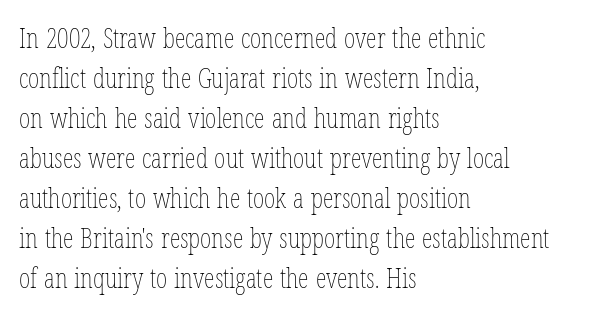
{"italic": "no", "bold": "no", "underline": "no", "align": "left", "line_spacing": "normal", "line_spacing_ratio": 1.48, "letter_spacing": "normal", "letter_spacing_em": 0.0, "glyph_px": 27}
